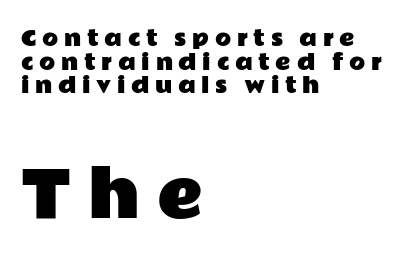
Type without underlining. How would I describe the line gaps? Narrow and economical. The passage shown is typeset with a sans-serif family. The paragraph shown leans on its left margin. Each word looks stretched out because of the extra space between its letters.
